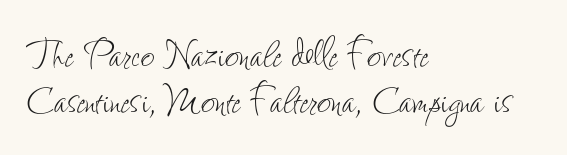
The weight would be labelled regular, book, light, or lighter still. What stands out about the letter spacing? Nothing — it is the standard amount. Successive baselines arrive quickly, one right under another. Here the designer chose a conventional face with non-uniform glyph widths. Notice how the passage keeps a crisp vertical edge on the left only.
